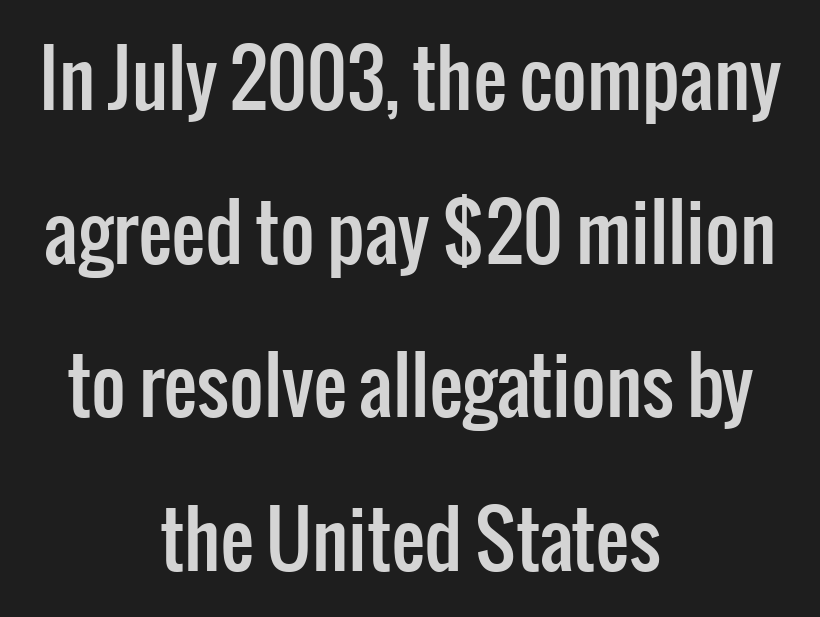
The image shows 75 px condensed sans-serif type, upright; set centered, loose line spacing (2.05x), normal letter spacing, not underlined; low stroke contrast and a medium x-height.
